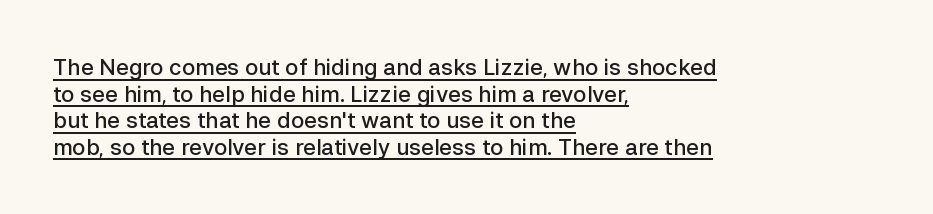
The image shows 22 px text type, upright; set left-aligned, line spacing 1.21x, normal letter spacing, underlined.
